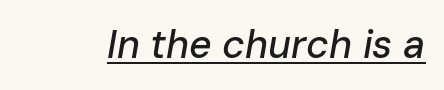
Q: Is the text italic (slanted)? A: Yes, it leans right by about 10 degrees.
Q: Is the text underlined? A: Yes.
Q: Is the spacing between letters normal or unusually wide? A: Normal.
Q: Width (condensed, normal, or wide)? A: Normal.
Q: Stroke contrast? A: Low.
Q: x-height? A: Medium.
Q: Monospaced? A: No.
